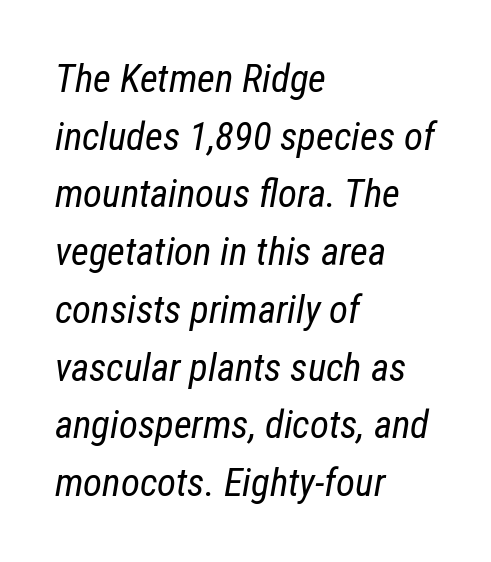
{"italic": "yes", "lean": "right", "slant_degrees": 12, "bold": "no", "weight": "regular", "width": "condensed", "stroke_contrast": "low", "x_height": "medium", "monospaced": "no", "underline": "no", "align": "left", "line_spacing": "normal", "line_spacing_ratio": 1.48, "letter_spacing": "normal", "letter_spacing_em": 0.0, "glyph_px": 39}
